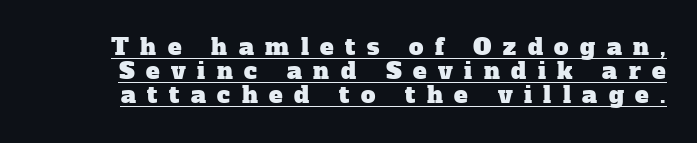
Q: Is the text underlined? A: Yes.
Q: Is the spacing between letters normal or unusually wide? A: Unusually wide.
Q: Is the spacing between lines tight, normal or loose? A: Tight.
